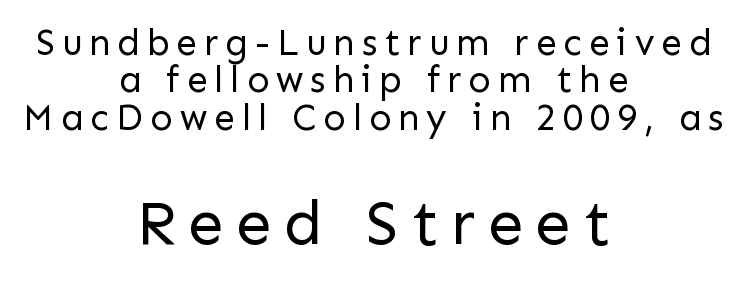
{"serif": "no", "italic": "no", "bold": "no", "weight": "regular", "width": "normal", "stroke_contrast": "low", "x_height": "medium", "monospaced": "no", "underline": "no", "align": "center", "line_spacing": "tight", "line_spacing_ratio": 1.01, "larger_block": "second", "size_ratio": 1.73, "glyph_px": 64}
